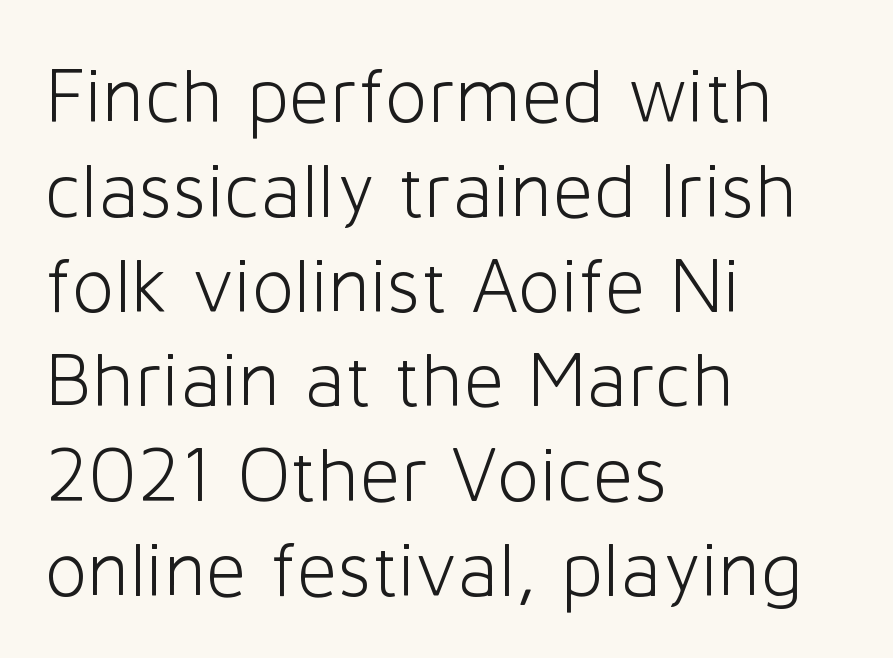
{"serif": "no", "italic": "no", "bold": "no", "weight": "light", "width": "normal", "stroke_contrast": "low", "x_height": "medium", "monospaced": "no", "underline": "no", "align": "left", "line_spacing_ratio": 1.2, "letter_spacing": "normal", "letter_spacing_em": 0.0, "glyph_px": 79}
